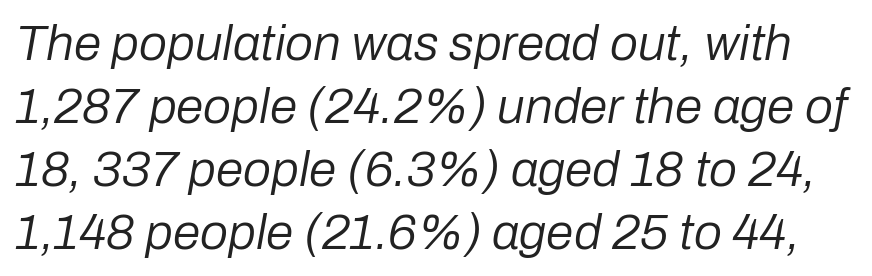
{"italic": "yes", "lean": "right", "slant_degrees": 10, "bold": "no", "weight": "regular", "width": "normal", "stroke_contrast": "low", "x_height": "medium", "monospaced": "no", "underline": "no", "line_spacing": "normal", "line_spacing_ratio": 1.26, "letter_spacing": "normal", "letter_spacing_em": 0.0, "glyph_px": 50}
